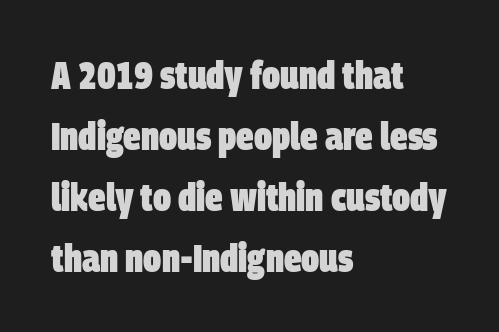
Bare-footed words on every line. Every letter is thick-stroked: bold, no question. Look at the bottom of the vertical strokes: they stop flat, with no serifs. Do the characters align in a grid? No, the font is proportional. The typesetter chose a ragged-right arrangement here. Vertically, the passage feels balanced, rows spaced as you'd expect.
